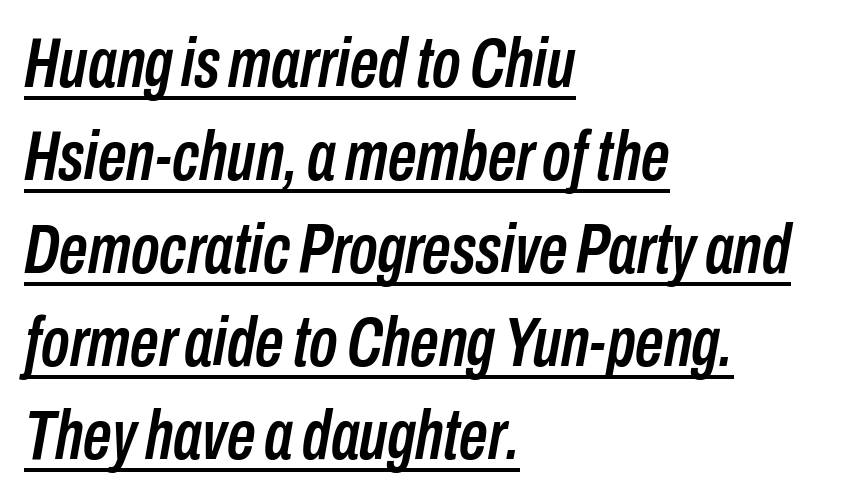
Q: Is the text italic (slanted)? A: Yes, it leans right by about 10 degrees.
Q: Is the text underlined? A: Yes.
Q: How is the paragraph aligned? A: Left-aligned.
Q: Is the spacing between letters normal or unusually wide? A: Normal.
Q: Is the spacing between lines tight, normal or loose? A: Normal.
Q: Width (condensed, normal, or wide)? A: Condensed.
Q: Stroke contrast? A: Low.
Q: x-height? A: Medium.
Q: Monospaced? A: No.
